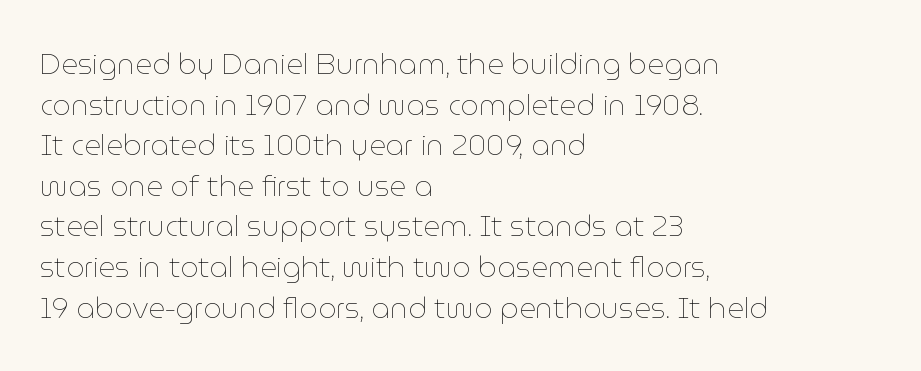
No chunkiness to these letters — they're not bold. This is roman type, the default non-slanted kind. Each row of text sits above clean, open space. Each line starts at the same left margin while the right side varies. Each letter keeps its own natural width here, so spacing adapts to shape. Characters follow at the spacing the type designer built in.
